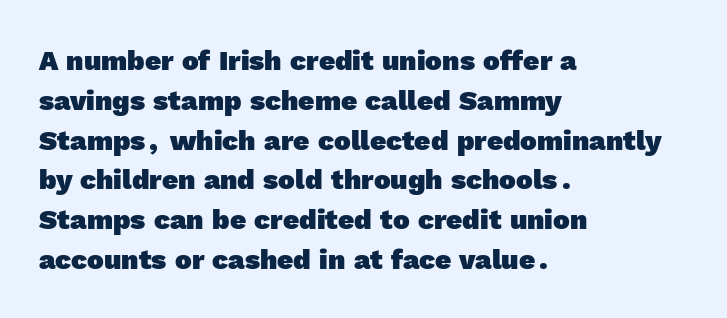
{"serif": "no", "bold": "yes", "weight": "heavy", "width": "normal", "x_height": "medium", "monospaced": "no", "underline": "no", "align": "left", "line_spacing": "normal", "line_spacing_ratio": 1.42, "letter_spacing": "normal", "letter_spacing_em": 0.0, "glyph_px": 28}
